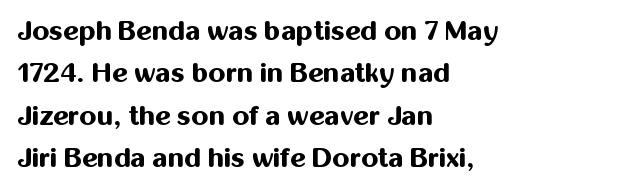
{"italic": "no", "bold": "yes", "underline": "no", "align": "left", "line_spacing": "normal", "line_spacing_ratio": 1.57, "letter_spacing": "normal", "letter_spacing_em": 0.0, "glyph_px": 27}
